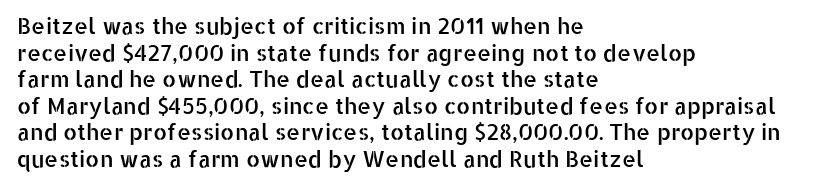
The image shows 22 px text type, upright; set left-aligned, line spacing 1.21x, normal letter spacing, not underlined.
